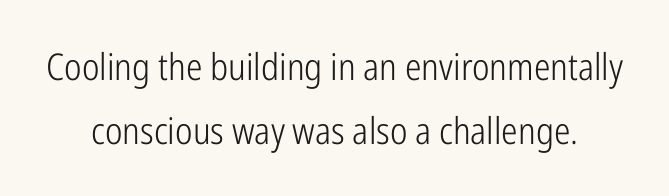
Q: Is the text bold? A: No.
Q: Is the text italic (slanted)? A: No, it is upright.
Q: Is the typeface a serif or a sans-serif typeface? A: Sans-serif.
Q: Is the text underlined? A: No.
Q: Is the spacing between letters normal or unusually wide? A: Normal.
Q: Width (condensed, normal, or wide)? A: Condensed.
Q: Stroke contrast? A: Low.
Q: x-height? A: Medium.
Q: Monospaced? A: No.
